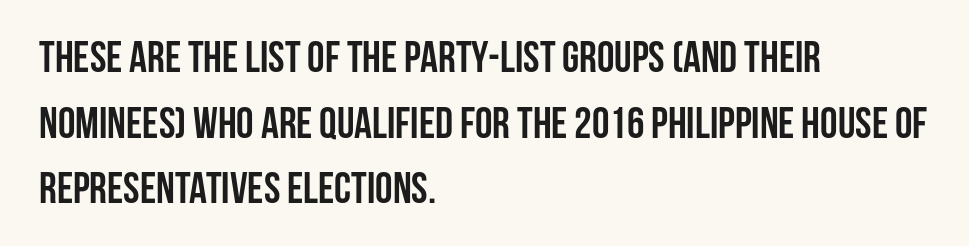
Q: Is the text bold? A: Yes.
Q: Is the text italic (slanted)? A: No, it is upright.
Q: Is the typeface a serif or a sans-serif typeface? A: Sans-serif.
Q: Is the text underlined? A: No.
Q: How is the paragraph aligned? A: Left-aligned.
Q: Is the spacing between letters normal or unusually wide? A: Normal.
Q: Is the spacing between lines tight, normal or loose? A: Normal.
Q: Width (condensed, normal, or wide)? A: Condensed.
Q: Stroke contrast? A: Low.
Q: x-height? A: Large.
Q: Monospaced? A: No.
